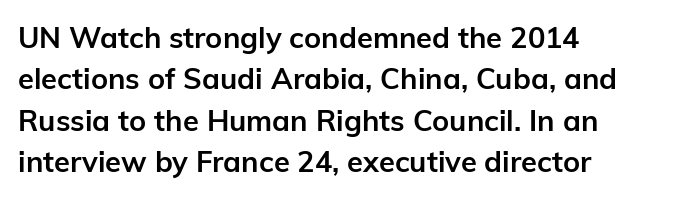
The image shows 29 px semibold sans-serif type, upright; set left-aligned, normal line spacing (1.43x), normal letter spacing, not underlined; low stroke contrast and a medium x-height.
